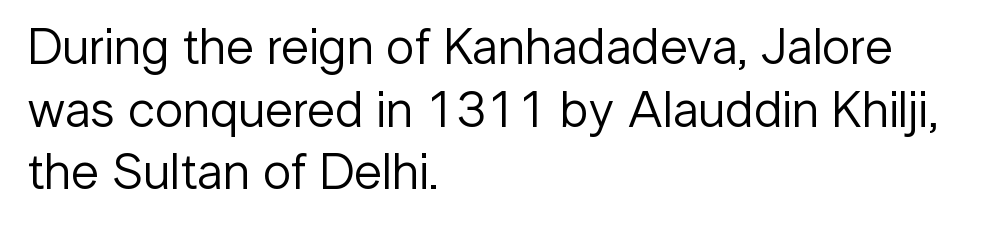
The image shows 51 px regular-weight sans-serif type, upright; set left-aligned, line spacing 1.23x, normal letter spacing, not underlined; low stroke contrast and a medium x-height.
